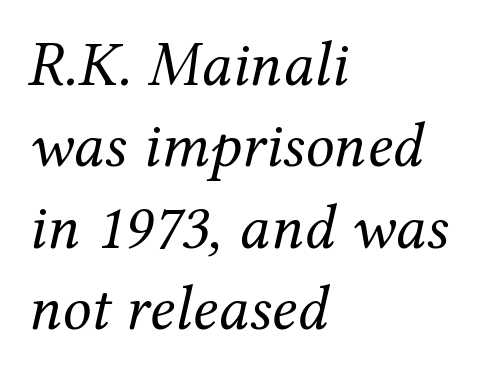
{"serif": "yes", "italic": "yes", "lean": "right", "slant_degrees": 12, "bold": "no", "weight": "regular", "width": "normal", "stroke_contrast": "medium", "x_height": "medium", "monospaced": "no", "underline": "no", "align": "left", "line_spacing": "normal", "line_spacing_ratio": 1.27, "letter_spacing": "normal", "letter_spacing_em": 0.0, "glyph_px": 64}
